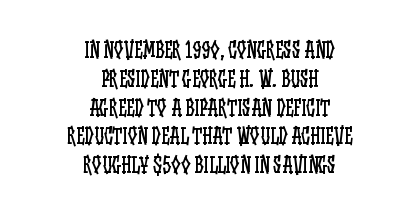
The image shows 21 px text type, upright; set centered, normal line spacing (1.37x), normal letter spacing, not underlined.
